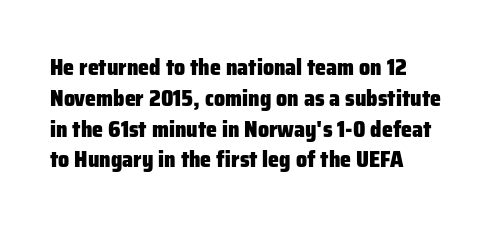
The image shows 22 px bold type, upright; set left-aligned, normal line spacing (1.4x), normal letter spacing, not underlined.
